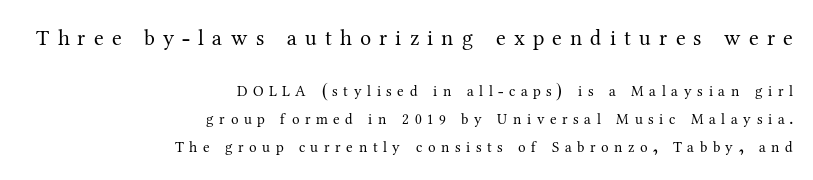
The image shows 22 px text type, upright; set right-aligned, line spacing 1.87x, unusually wide letter spacing (+0.37 em), not underlined; the first (top) block is 1.47x larger.
